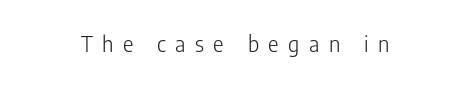
Q: Is the text bold? A: No.
Q: Is the text italic (slanted)? A: No, it is upright.
Q: Is the text underlined? A: No.
Q: How is the paragraph aligned? A: Centered.
Q: Is the spacing between letters normal or unusually wide? A: Unusually wide.
